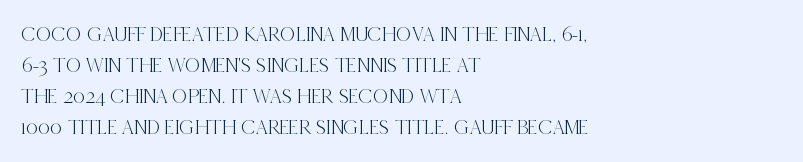
Q: Is the text italic (slanted)? A: No, it is upright.
Q: Is the text underlined? A: No.
Q: How is the paragraph aligned? A: Left-aligned.
Q: Is the spacing between letters normal or unusually wide? A: Normal.
Q: Is the spacing between lines tight, normal or loose? A: Normal.
